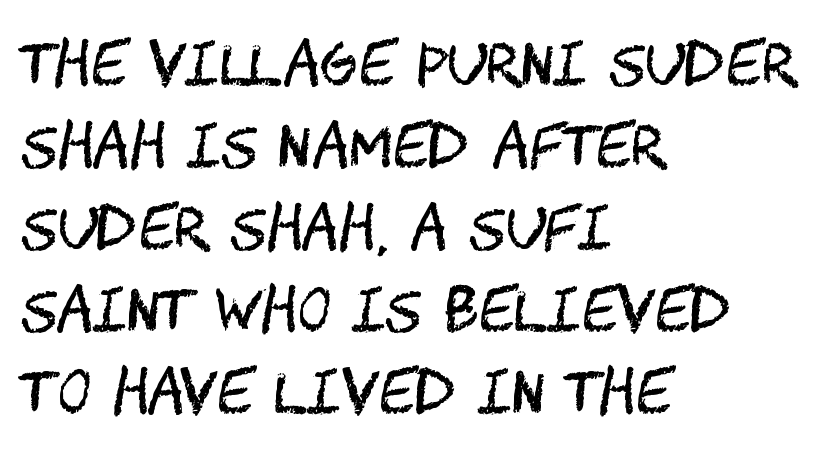
The image shows 57 px regular-weight, condensed sans-serif type, upright; set left-aligned, normal line spacing (1.44x), normal letter spacing, not underlined; medium stroke contrast and a large x-height.
